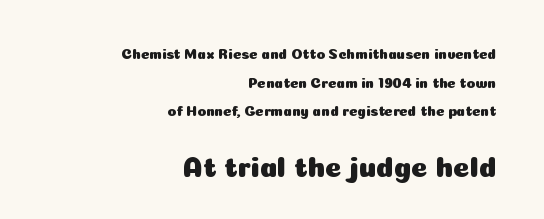
Nope, not italic — everything's standing straight. Varying glyph widths throughout — classic text-font behaviour. Words appear dense and cohesive because spacing is normal. Teacher's note: observe the even right margin — that is flush-right alignment. This is sans-serif lettering, the kind often seen on screens and signage. The designer dialed line spacing up above the default.
